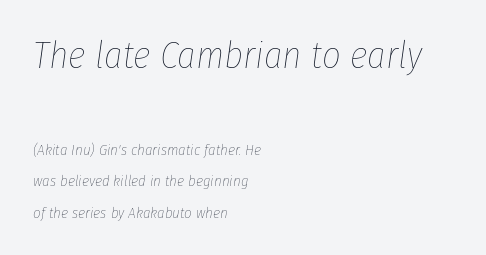
Q: Is the text bold? A: No.
Q: Is the text italic (slanted)? A: Yes, it leans right by about 8 degrees.
Q: Is the text underlined? A: No.
Q: How is the paragraph aligned? A: Left-aligned.
Q: Is the spacing between letters normal or unusually wide? A: Normal.
Q: Is the spacing between lines tight, normal or loose? A: Loose.
Q: Which block of text is set in a larger size, the first (top) or the second (bottom)? A: The first (top) one.
Q: Width (condensed, normal, or wide)? A: Condensed.
Q: Stroke contrast? A: Low.
Q: x-height? A: Medium.
Q: Monospaced? A: No.
